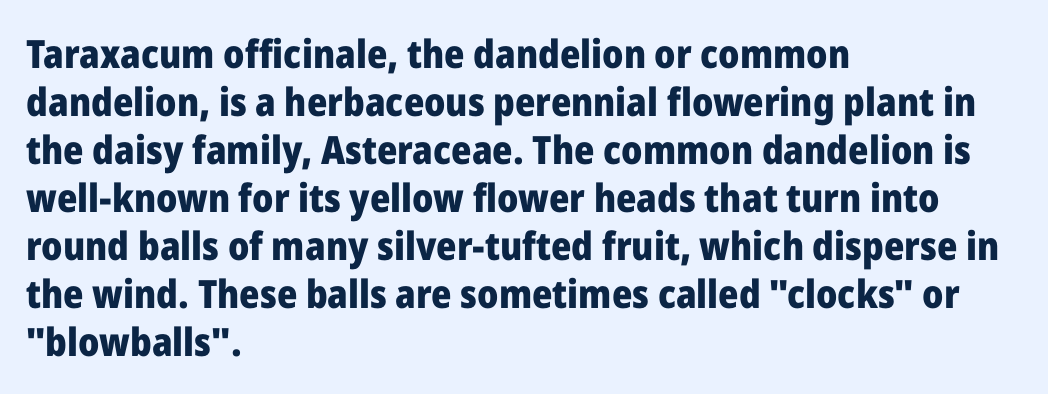
The designer went with a sans here, leaving each stem footless. Posture: vertical. A typesetter would call this proportional, since set widths differ per character. Anything drawn beneath the words? Only blank space.
